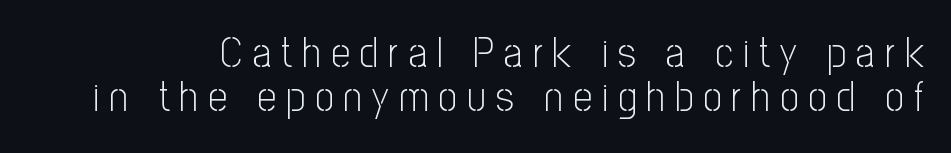
Q: Is the text bold? A: No.
Q: Is the text italic (slanted)? A: No, it is upright.
Q: Is the typeface a serif or a sans-serif typeface? A: Sans-serif.
Q: Is the text underlined? A: No.
Q: Is the spacing between letters normal or unusually wide? A: Unusually wide.
Q: Is the spacing between lines tight, normal or loose? A: Tight.
Q: Width (condensed, normal, or wide)? A: Condensed.
Q: Stroke contrast? A: Low.
Q: x-height? A: Medium.
Q: Monospaced? A: No.
